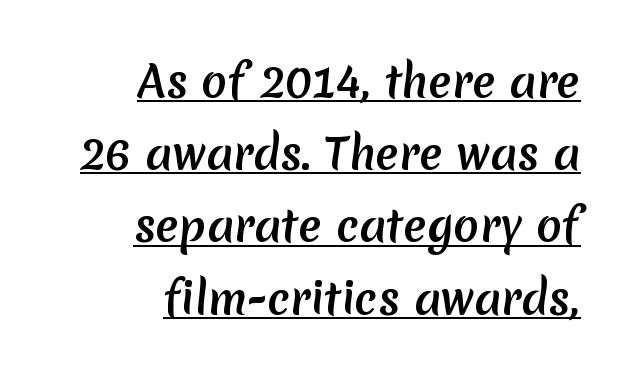
The image shows 43 px semibold sans-serif type; set right-aligned, normal line spacing (1.68x), normal letter spacing, underlined; low stroke contrast and a medium x-height.
